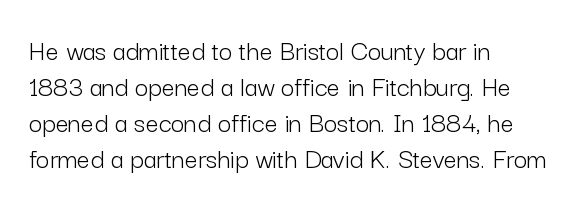
The image shows 29 px light sans-serif type, upright; set left-aligned, line spacing 1.24x, normal letter spacing, not underlined; low stroke contrast and a medium x-height.
